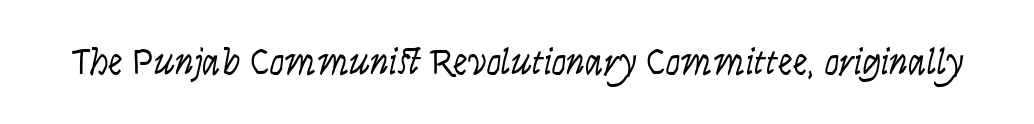
{"serif": "no", "bold": "no", "weight": "light", "width": "condensed", "stroke_contrast": "low", "x_height": "large", "monospaced": "no", "underline": "no", "letter_spacing": "normal", "letter_spacing_em": 0.0, "glyph_px": 37}
